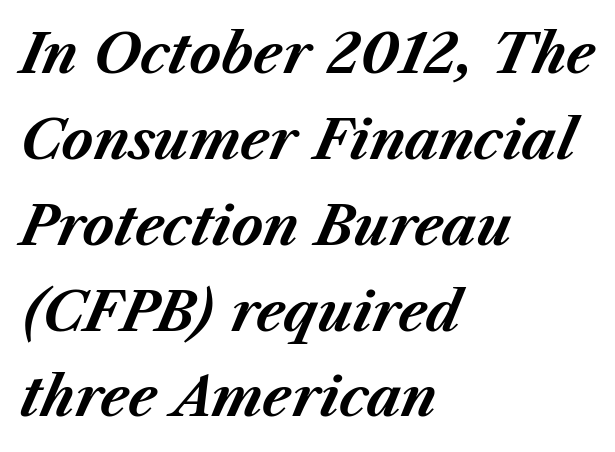
The image shows 54 px bold type, italic (leaning right); set left-aligned, normal line spacing (1.59x), normal letter spacing, not underlined; medium stroke contrast and a medium x-height.
